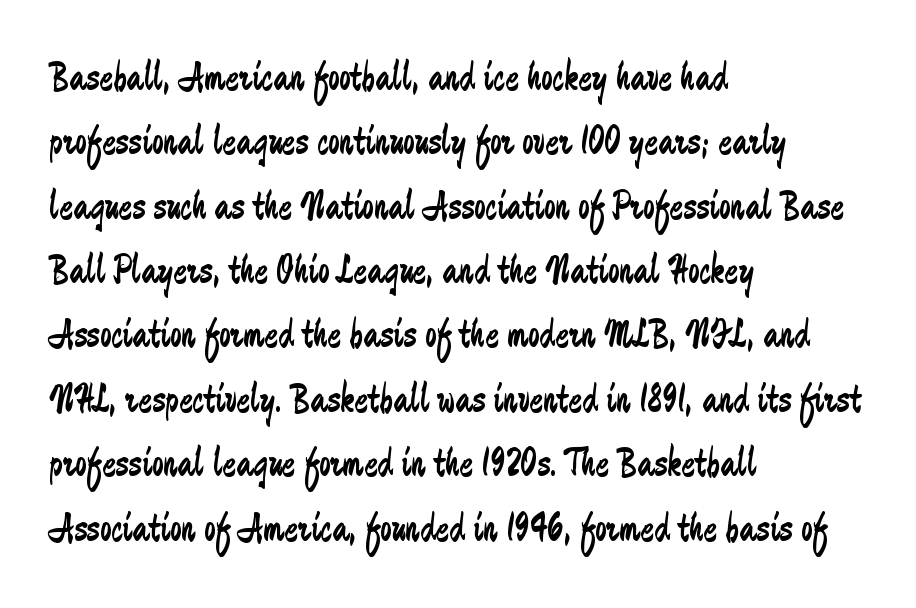
{"serif": "no", "bold": "no", "weight": "regular", "width": "condensed", "stroke_contrast": "low", "x_height": "small", "monospaced": "no", "underline": "no", "align": "left", "line_spacing": "normal", "line_spacing_ratio": 1.57, "letter_spacing": "normal", "letter_spacing_em": 0.0, "glyph_px": 41}
